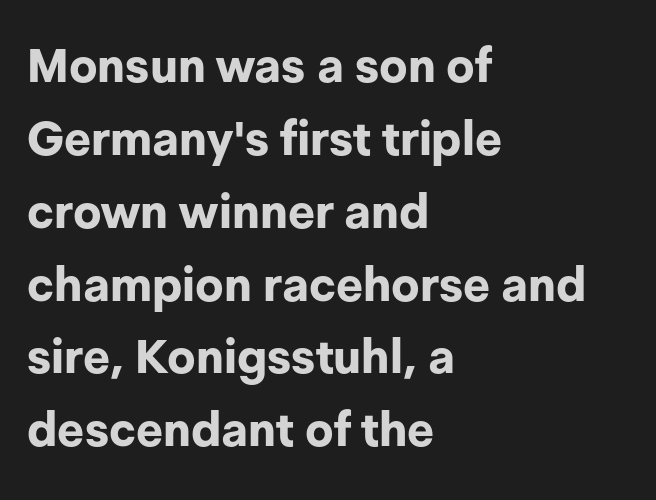
This sample keeps an unexceptional amount of space between lines. Horizontally, the lines are justified to the leading edge only. Here the designer chose a conventional face with non-uniform glyph widths. The glyphs in this specimen are sans serif. Quick note: not italic, upright.
